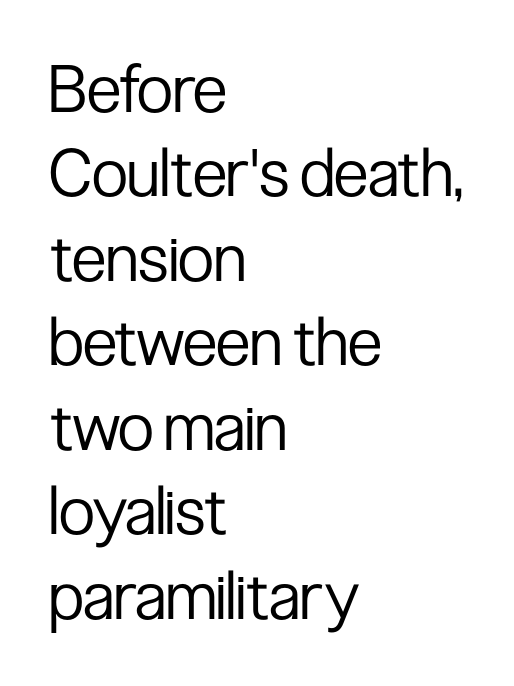
The strokes are not fattened; the text isn't bold. Letterform terminals end flat and unadorned throughout the passage. Looks like regular typesetting: each glyph gets only the width it needs. Look at the tracking — it's just the regular setting, nothing added. Unmarked baselines from the first word to the last. The passage is arranged the way most books set body copy — flush left.
